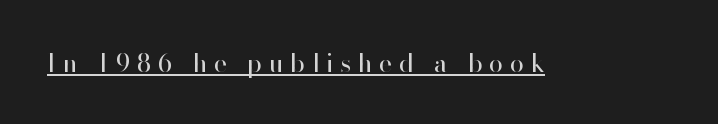
The image shows 25 px text type, upright; set unusually wide letter spacing (+0.29 em), underlined.
